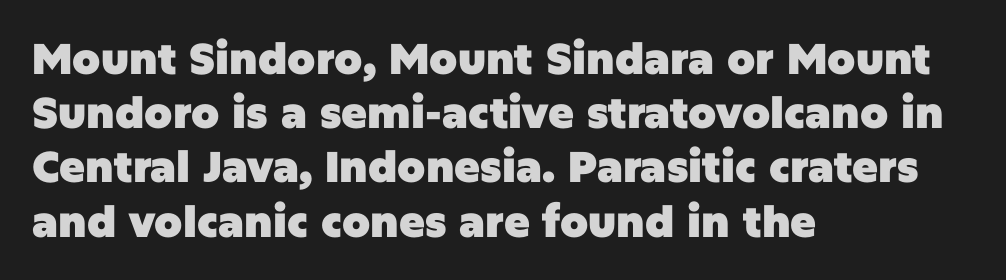
Q: Is the text bold? A: Yes.
Q: Is the text italic (slanted)? A: No, it is upright.
Q: Is the typeface a serif or a sans-serif typeface? A: Sans-serif.
Q: Is the text underlined? A: No.
Q: How is the paragraph aligned? A: Left-aligned.
Q: Is the spacing between letters normal or unusually wide? A: Normal.
Q: Is the spacing between lines tight, normal or loose? A: Normal.
Q: Width (condensed, normal, or wide)? A: Normal.
Q: Stroke contrast? A: Low.
Q: x-height? A: Large.
Q: Monospaced? A: No.
